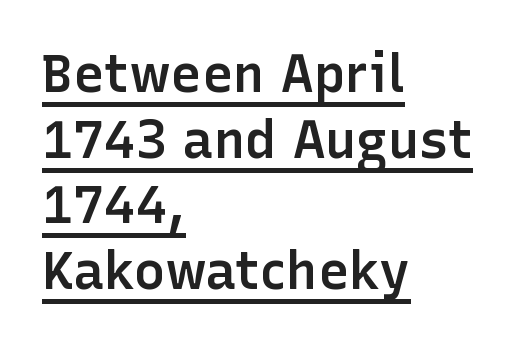
Q: Is the text bold? A: Semi-bold.
Q: Is the text italic (slanted)? A: No, it is upright.
Q: Is the typeface a serif or a sans-serif typeface? A: Sans-serif.
Q: Is the text underlined? A: Yes.
Q: How is the paragraph aligned? A: Left-aligned.
Q: Is the spacing between letters normal or unusually wide? A: Normal.
Q: Is the spacing between lines tight, normal or loose? A: Normal.
Q: Width (condensed, normal, or wide)? A: Normal.
Q: Stroke contrast? A: Low.
Q: x-height? A: Medium.
Q: Monospaced? A: No.
